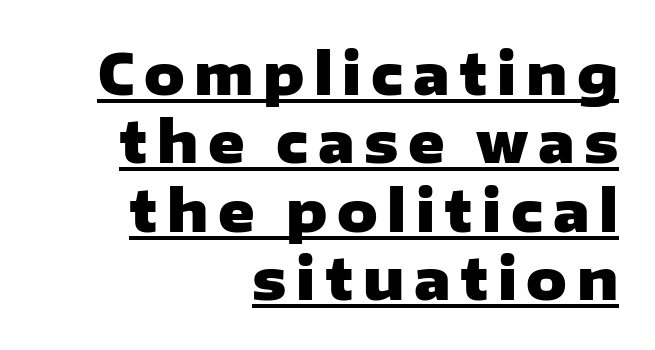
The image shows 56 px heavy, wide sans-serif type, upright; set right-aligned, line spacing 1.22x, underlined; low stroke contrast and a medium x-height.
